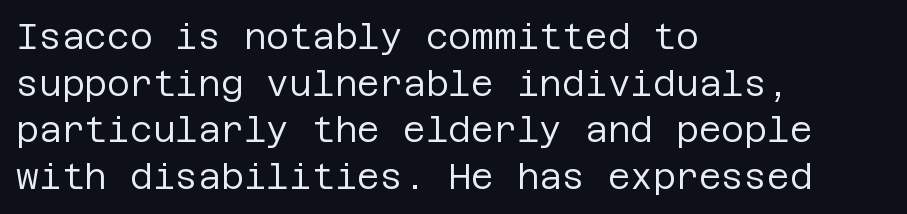
Nobody touched the tracking dial on this one. Characters remain perfectly vertical along every line. Glance below the letters and you will spot only blank space. The space between consecutive lines is moderate. The passage is arranged the way most books set body copy — flush left. Nope, no serifs anywhere on these letters.
